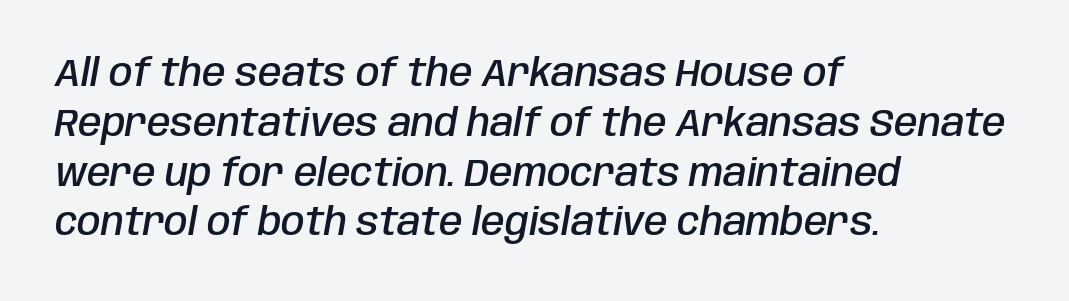
The typesetting leans somewhat heavy: a semibold. Horizontal bands of white between lines are of average thickness. Here the glyphs are tracked normally, forming tight word shapes. Proportional: the letters do not fall into vertical columns.
